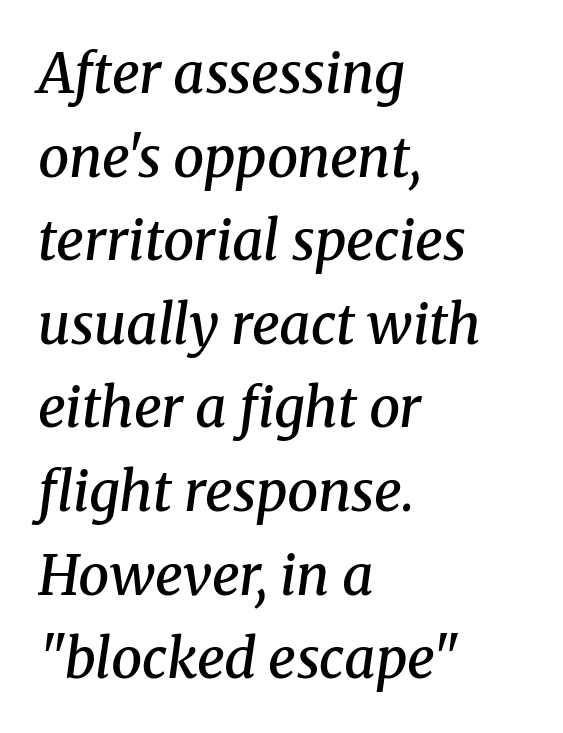
{"serif": "yes", "italic": "yes", "lean": "right", "slant_degrees": 8, "bold": "semi", "weight": "semibold", "width": "normal", "stroke_contrast": "medium", "x_height": "medium", "monospaced": "no", "underline": "no", "align": "left", "line_spacing": "normal", "line_spacing_ratio": 1.52, "letter_spacing": "normal", "letter_spacing_em": 0.0, "glyph_px": 55}
